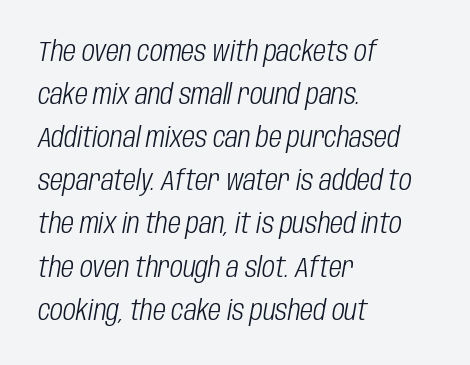
Slant detected: the letters are inclined. Horizontal bands of white between lines are of average thickness. One-word summary of the alignment: left. The passage shown is typed in a proportional face where columns would drift. Bare-footed words on every line.
